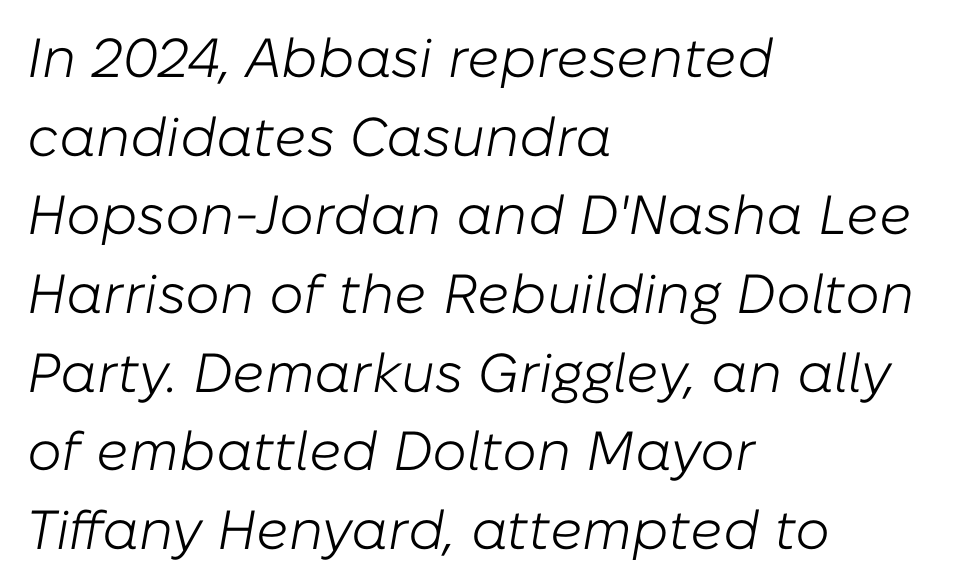
The image shows 55 px light type, italic (leaning right); set left-aligned, normal line spacing (1.43x), normal letter spacing, not underlined; low stroke contrast and a medium x-height.
